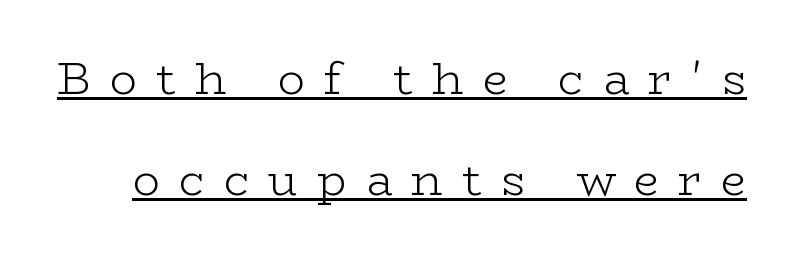
The image shows 45 px light, wide serif type, upright; set loose line spacing (2.24x), unusually wide letter spacing (+0.42 em), underlined; low stroke contrast and a medium x-height.
